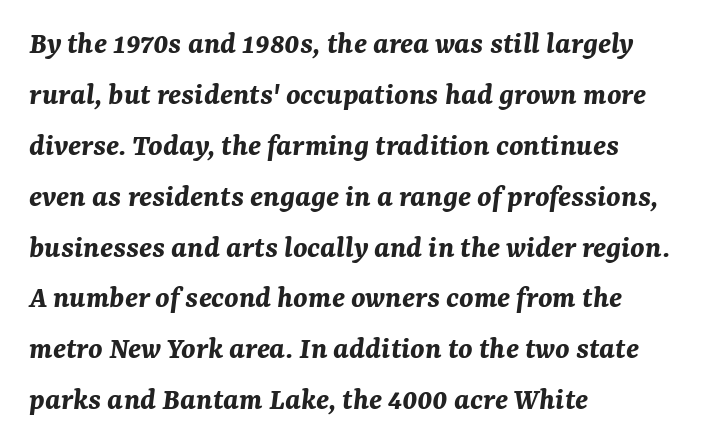
The image shows 32 px bold type, italic (leaning right); set left-aligned, normal line spacing (1.59x), normal letter spacing, not underlined; medium stroke contrast and a medium x-height.
